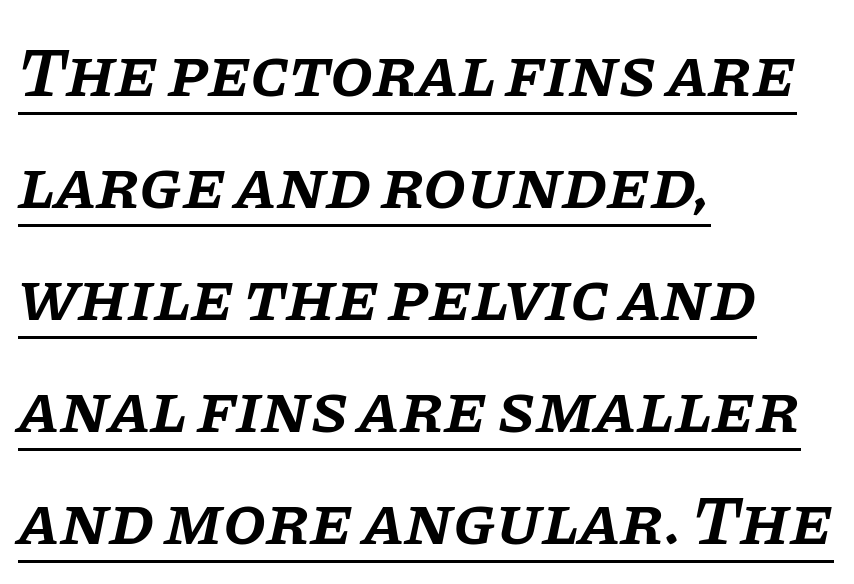
Q: Is the text bold? A: Semi-bold.
Q: Is the text italic (slanted)? A: Yes, it leans right by about 11 degrees.
Q: Is the typeface a serif or a sans-serif typeface? A: Serif.
Q: Is the text underlined? A: Yes.
Q: How is the paragraph aligned? A: Left-aligned.
Q: Is the spacing between letters normal or unusually wide? A: Normal.
Q: Is the spacing between lines tight, normal or loose? A: Normal.
Q: Width (condensed, normal, or wide)? A: Normal.
Q: Stroke contrast? A: Low.
Q: x-height? A: Large.
Q: Monospaced? A: No.
